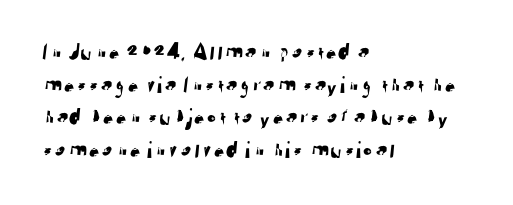
The image shows 24 px text type; set left-aligned, normal line spacing (1.36x), normal letter spacing, not underlined.
